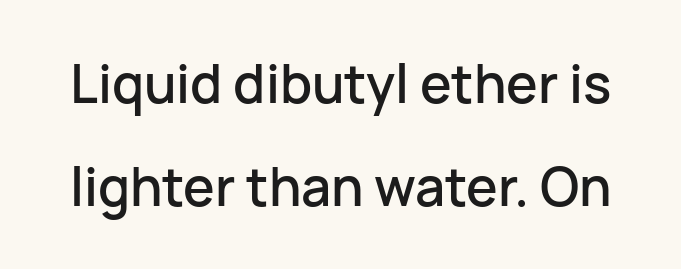
The image shows 53 px sans-serif type, upright; set loose line spacing (1.95x), normal letter spacing, not underlined; low stroke contrast and a medium x-height.
